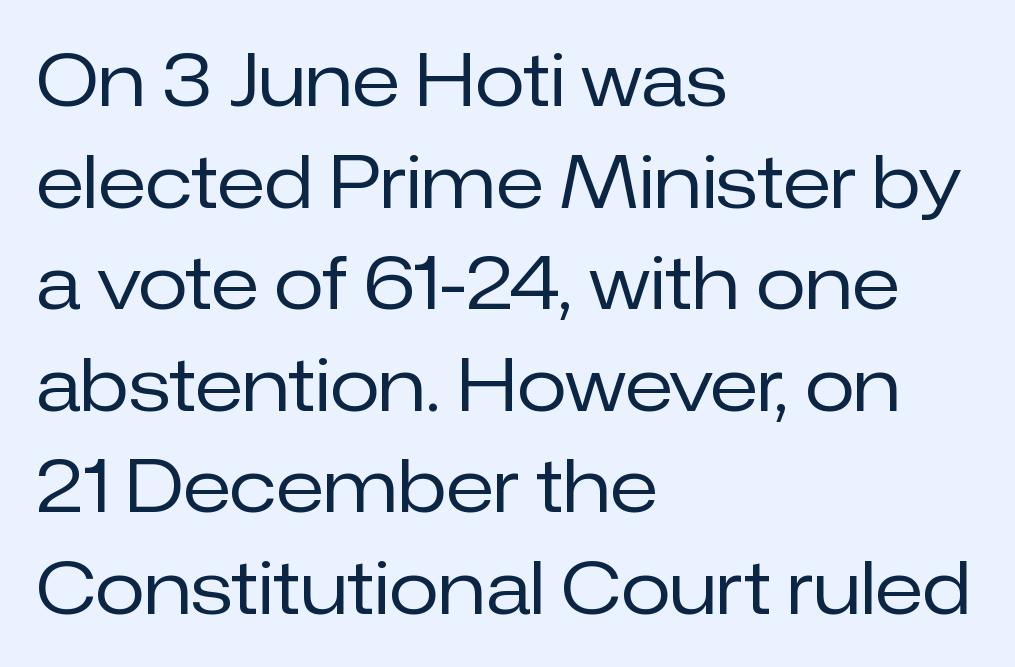
{"serif": "no", "italic": "no", "bold": "no", "weight": "regular", "width": "normal", "stroke_contrast": "low", "x_height": "medium", "monospaced": "no", "underline": "no", "align": "left", "line_spacing": "normal", "line_spacing_ratio": 1.41, "letter_spacing": "normal", "letter_spacing_em": 0.0, "glyph_px": 72}
